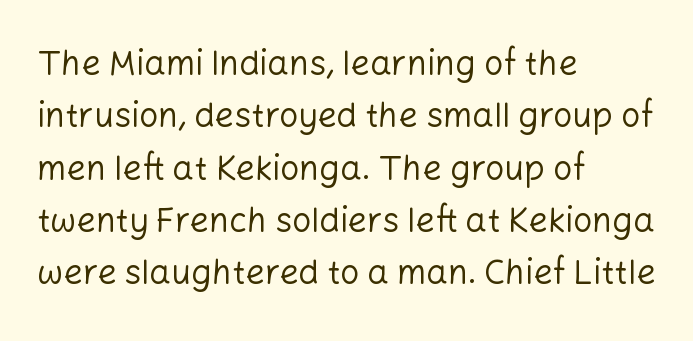
Does the type have serifs? No, each stem ends abruptly. The face used here is proportionally spaced, like ordinary book or web type. Summary of weight: not heavy and not bold. The passage is arranged the way most books set body copy — flush left. The vertical gap from one line to the next is medium.
